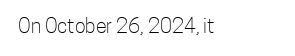
Q: Is the text bold? A: No.
Q: Is the text italic (slanted)? A: No, it is upright.
Q: Is the text underlined? A: No.
Q: Is the spacing between letters normal or unusually wide? A: Normal.
